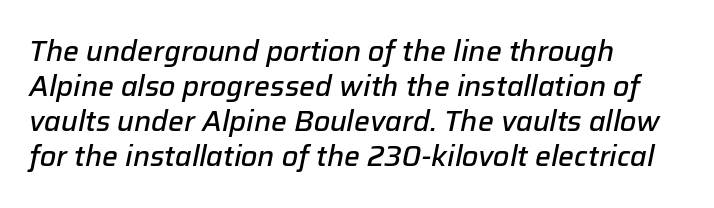
Q: Is the text bold? A: Semi-bold.
Q: Is the text italic (slanted)? A: Yes, it leans right by about 12 degrees.
Q: Is the text underlined? A: No.
Q: How is the paragraph aligned? A: Left-aligned.
Q: Is the spacing between letters normal or unusually wide? A: Normal.
Q: Is the spacing between lines tight, normal or loose? A: Normal.
Q: Width (condensed, normal, or wide)? A: Normal.
Q: Stroke contrast? A: Low.
Q: x-height? A: Medium.
Q: Monospaced? A: No.
